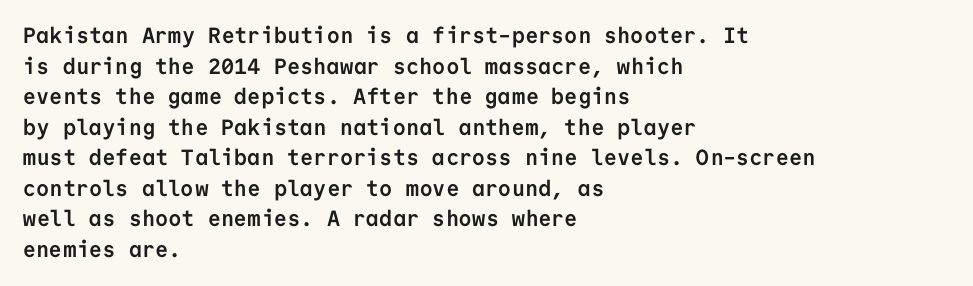
Q: Is the text bold? A: Yes.
Q: Is the text italic (slanted)? A: No, it is upright.
Q: Is the text underlined? A: No.
Q: How is the paragraph aligned? A: Left-aligned.
Q: Is the spacing between letters normal or unusually wide? A: Normal.
Q: Is the spacing between lines tight, normal or loose? A: Normal.
